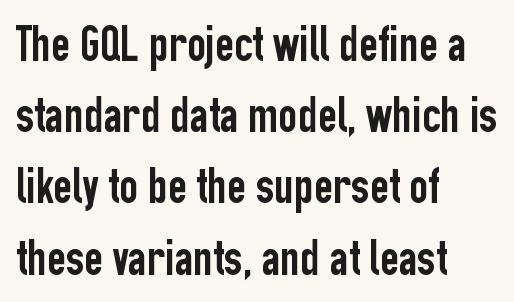
The image shows 52 px condensed sans-serif type, upright; set left-aligned, normal line spacing (1.37x), normal letter spacing, not underlined; low stroke contrast and a medium x-height.
